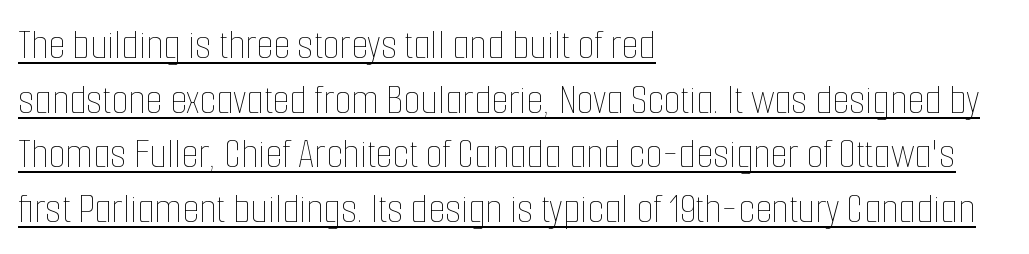
{"italic": "no", "bold": "no", "weight": "thin", "width": "condensed", "stroke_contrast": "low", "x_height": "medium", "monospaced": "no", "underline": "yes", "align": "left", "line_spacing_ratio": 1.24, "letter_spacing": "normal", "letter_spacing_em": 0.0, "glyph_px": 44}
